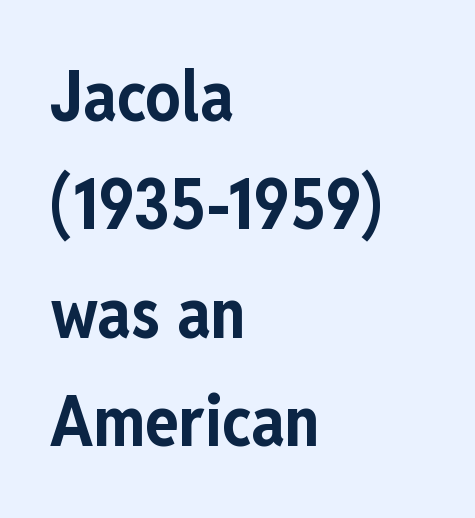
The image shows 70 px bold, condensed sans-serif type, upright; set left-aligned, normal line spacing (1.55x), normal letter spacing, not underlined; low stroke contrast and a medium x-height.
